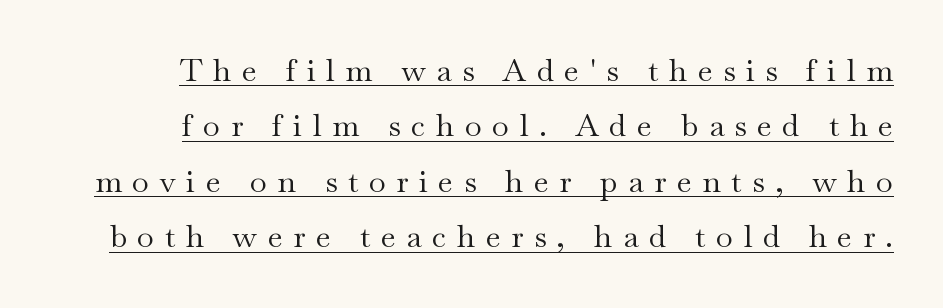
The image shows 31 px regular-weight, wide serif type, upright; set right-aligned, line spacing 1.79x, unusually wide letter spacing (+0.34 em), underlined; medium stroke contrast and a small x-height.
